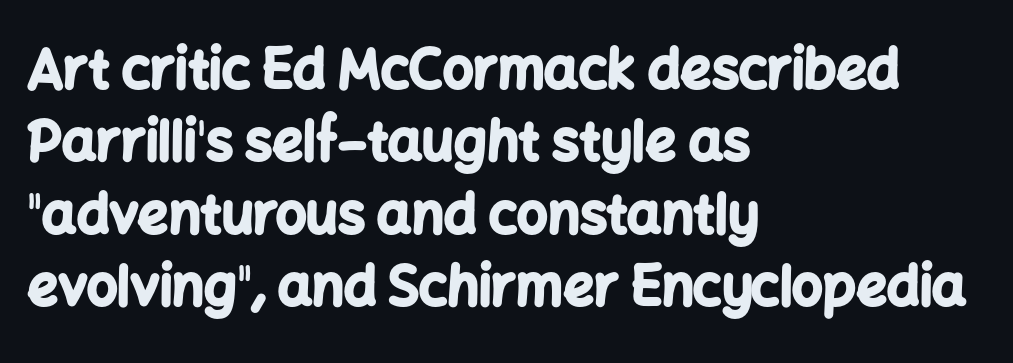
The letters stand upright; this is a roman face. Typesetter's note: full bold, strokes at maximum text heaviness. Vertical spacing — default. If you drew a ruler down the left edge, every line would touch it. Bare-footed words on every line.
